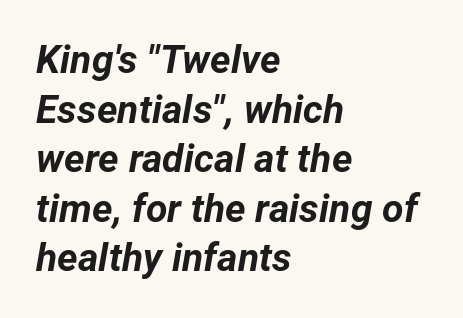
Weight: bold. Successive baselines arrive at the customary interval. Is this a fixed-width face? No — the glyphs have proportional, varying widths. The foot of each line stays bare and open. Look at the tracking — it's just the regular setting, nothing added. Left-aligned paragraph, ragged on the right.
